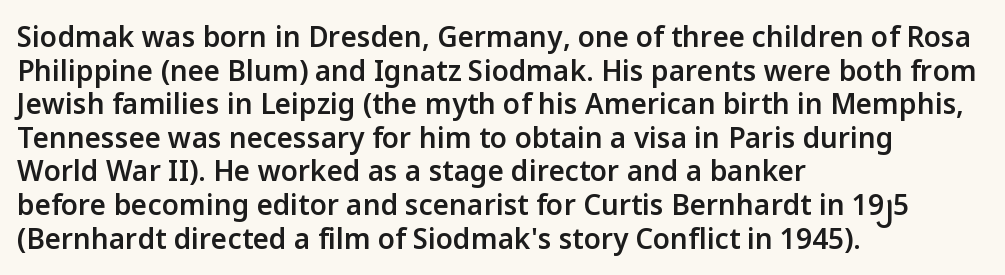
Q: Is the text bold? A: Semi-bold.
Q: Is the text italic (slanted)? A: No, it is upright.
Q: Is the typeface a serif or a sans-serif typeface? A: Sans-serif.
Q: Is the text underlined? A: No.
Q: How is the paragraph aligned? A: Left-aligned.
Q: Is the spacing between letters normal or unusually wide? A: Normal.
Q: Width (condensed, normal, or wide)? A: Normal.
Q: Stroke contrast? A: Low.
Q: x-height? A: Medium.
Q: Monospaced? A: No.
